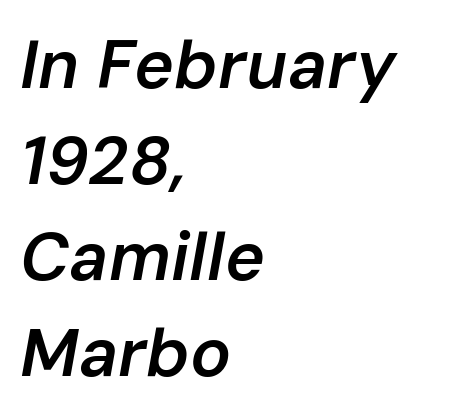
The image shows 68 px semibold type, italic (leaning right); set left-aligned, normal line spacing (1.41x), normal letter spacing, not underlined; low stroke contrast and a medium x-height.
